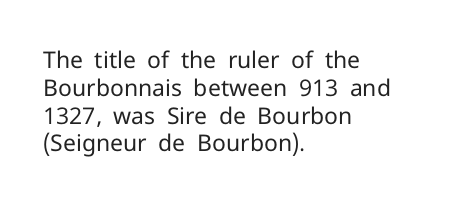
The image shows 23 px text type, upright; set left-aligned, line spacing 1.21x, normal letter spacing, not underlined.
